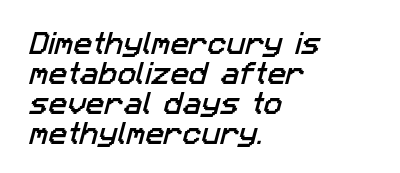
{"underline": "no", "align": "left", "line_spacing_ratio": 1.2, "letter_spacing": "normal", "letter_spacing_em": 0.0, "glyph_px": 25}
